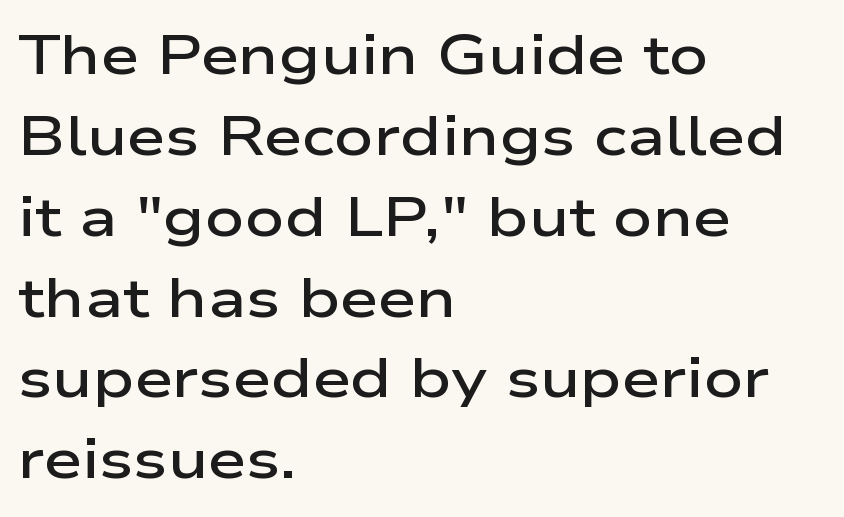
{"serif": "no", "italic": "no", "bold": "semi", "weight": "semibold", "width": "wide", "stroke_contrast": "low", "x_height": "medium", "monospaced": "no", "underline": "no", "align": "left", "line_spacing": "normal", "line_spacing_ratio": 1.47, "letter_spacing": "normal", "letter_spacing_em": 0.0, "glyph_px": 55}
